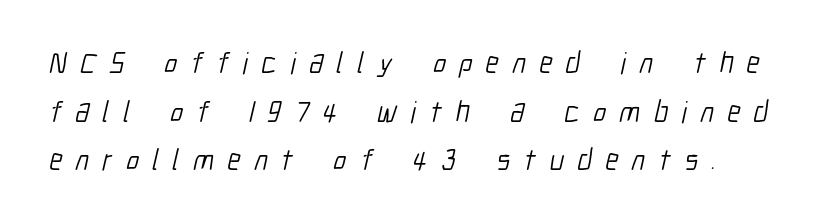
Q: Is the text bold? A: No.
Q: Is the typeface a serif or a sans-serif typeface? A: Sans-serif.
Q: Is the text underlined? A: No.
Q: Is the spacing between letters normal or unusually wide? A: Unusually wide.
Q: Is the spacing between lines tight, normal or loose? A: Normal.
Q: Width (condensed, normal, or wide)? A: Condensed.
Q: Stroke contrast? A: Low.
Q: x-height? A: Medium.
Q: Monospaced? A: No.
